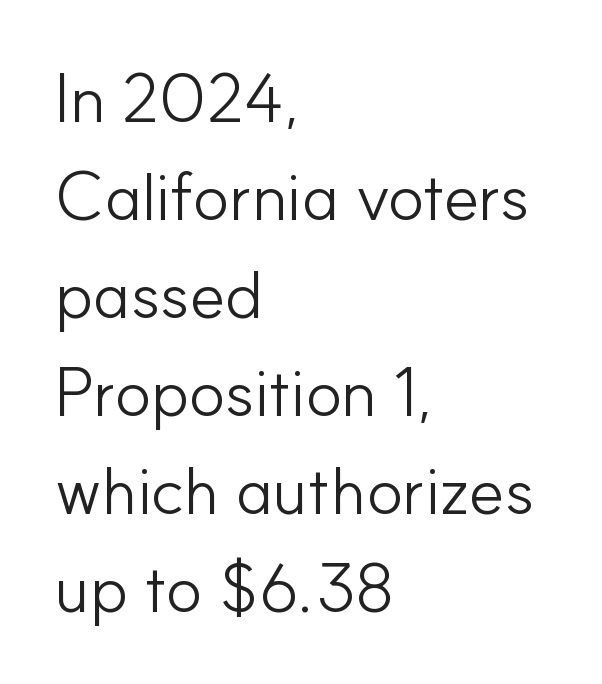
{"serif": "no", "italic": "no", "bold": "no", "weight": "light", "width": "normal", "stroke_contrast": "low", "x_height": "small", "monospaced": "no", "underline": "no", "align": "left", "line_spacing": "normal", "line_spacing_ratio": 1.44, "letter_spacing": "normal", "letter_spacing_em": 0.0, "glyph_px": 68}
